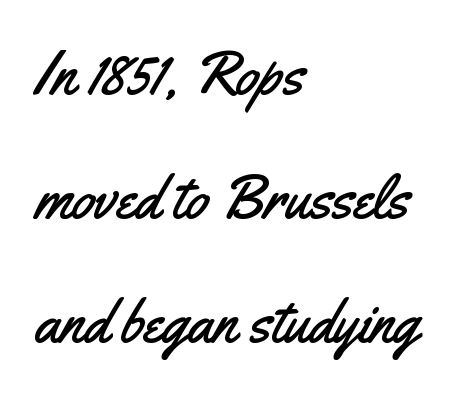
{"serif": "no", "width": "condensed", "stroke_contrast": "medium", "x_height": "small", "monospaced": "no", "underline": "no", "align": "left", "line_spacing": "loose", "line_spacing_ratio": 2.03, "letter_spacing": "normal", "letter_spacing_em": 0.0, "glyph_px": 61}
